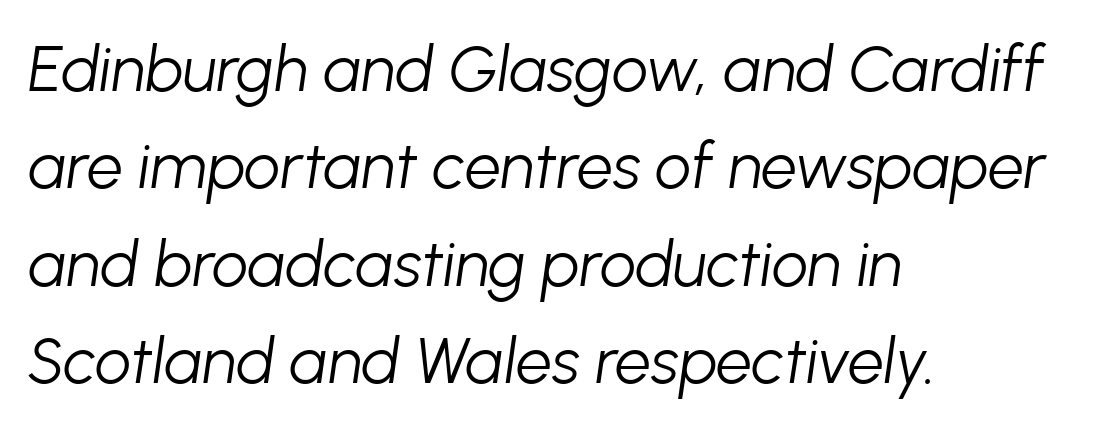
Students, note that the glyphs here touch the page at normal intervals. Ink coverage per letter is moderate at most. The text block is weighted toward the left margin, trailing off unevenly rightward. Students, observe: this is what conventionally led text looks like. The glyphs look as if they've been sheared to an angle.
